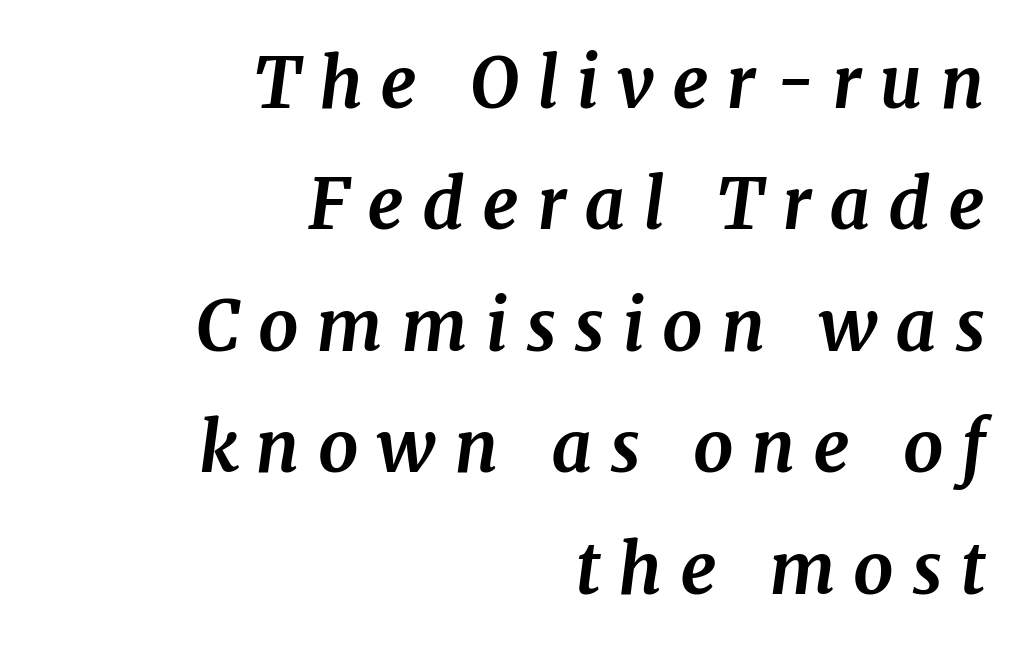
Q: Is the text bold? A: Yes.
Q: Is the text italic (slanted)? A: Yes, it leans right by about 7 degrees.
Q: Is the typeface a serif or a sans-serif typeface? A: Serif.
Q: Is the text underlined? A: No.
Q: How is the paragraph aligned? A: Right-aligned.
Q: Is the spacing between letters normal or unusually wide? A: Unusually wide.
Q: Width (condensed, normal, or wide)? A: Normal.
Q: Stroke contrast? A: Medium.
Q: x-height? A: Medium.
Q: Monospaced? A: No.
